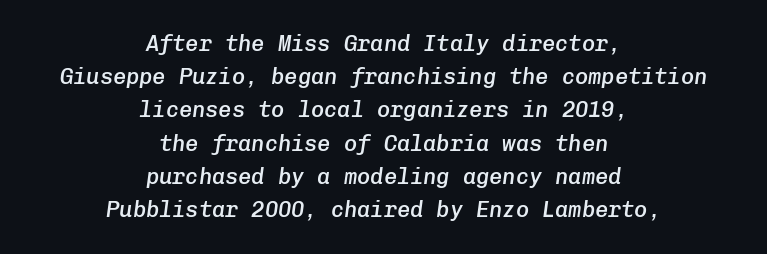
Q: Is the text bold? A: Semi-bold.
Q: Is the text italic (slanted)? A: Yes, it leans right by about 8 degrees.
Q: Is the text underlined? A: No.
Q: How is the paragraph aligned? A: Centered.
Q: Is the spacing between letters normal or unusually wide? A: Normal.
Q: Is the spacing between lines tight, normal or loose? A: Normal.
